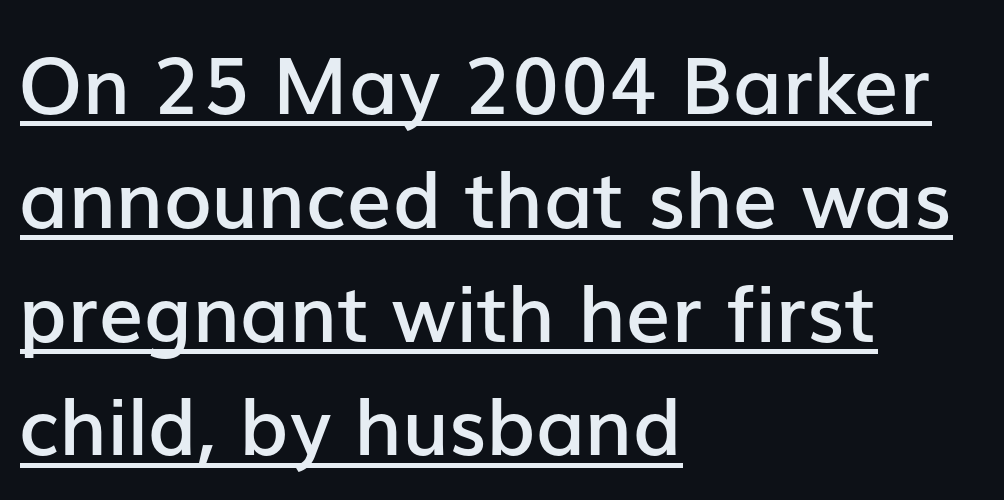
The image shows 79 px semibold sans-serif type, upright; set left-aligned, normal line spacing (1.44x), normal letter spacing, underlined; low stroke contrast and a medium x-height.
